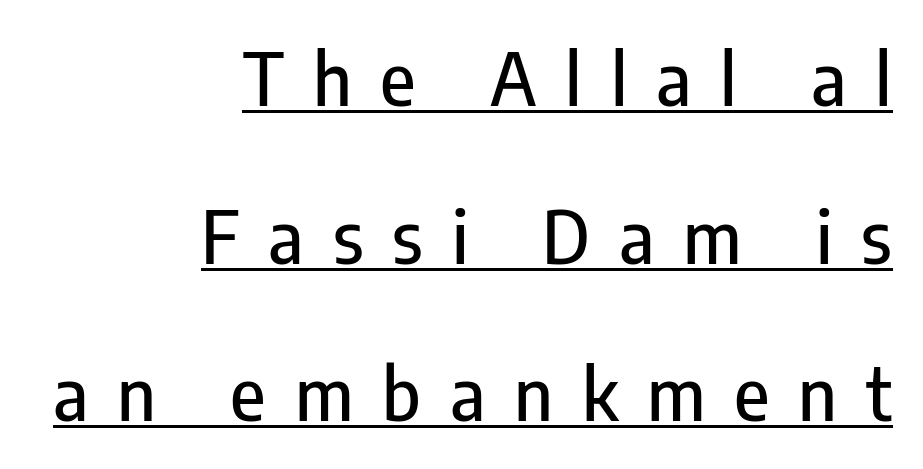
{"serif": "no", "italic": "no", "width": "condensed", "stroke_contrast": "low", "x_height": "medium", "monospaced": "no", "underline": "yes", "align": "right", "line_spacing": "loose", "line_spacing_ratio": 2.19, "letter_spacing": "wide", "letter_spacing_em": 0.4, "glyph_px": 72}
